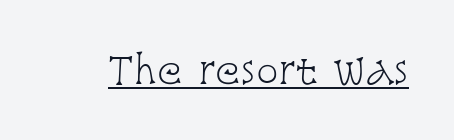
The image shows 37 px light, condensed serif type, upright; set normal letter spacing, underlined; low stroke contrast and a large x-height.
